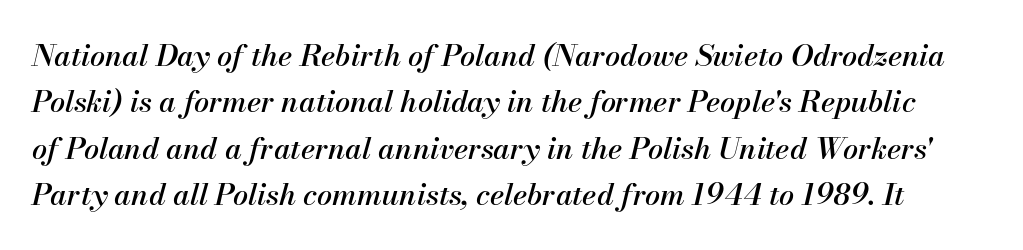
The image shows 30 px text type, italic (leaning right); set normal line spacing (1.55x), normal letter spacing, not underlined; medium stroke contrast and a small x-height.
